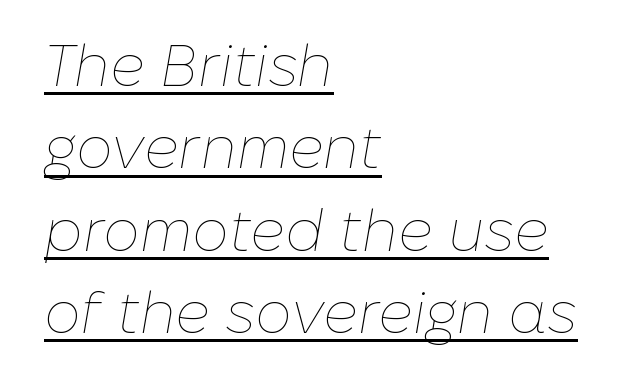
{"italic": "yes", "lean": "right", "slant_degrees": 10, "bold": "no", "weight": "thin", "width": "normal", "stroke_contrast": "low", "x_height": "medium", "monospaced": "no", "underline": "yes", "align": "left", "line_spacing": "normal", "line_spacing_ratio": 1.42, "letter_spacing": "normal", "letter_spacing_em": 0.0, "glyph_px": 58}
